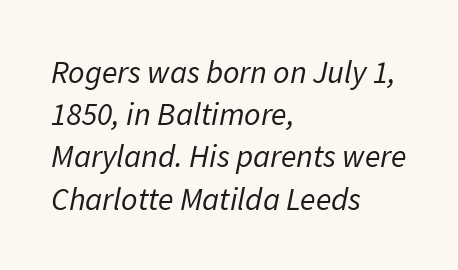
The image shows 32 px regular-weight type, italic (leaning right); set left-aligned, normal line spacing (1.32x), normal letter spacing, not underlined; low stroke contrast and a medium x-height.
